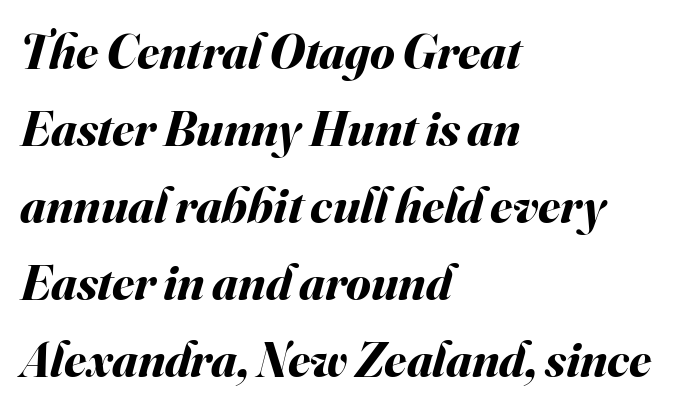
{"italic": "yes", "lean": "right", "slant_degrees": 16, "bold": "yes", "weight": "bold", "width": "normal", "stroke_contrast": "medium", "x_height": "small", "monospaced": "no", "underline": "no", "align": "left", "line_spacing": "normal", "line_spacing_ratio": 1.54, "letter_spacing": "normal", "letter_spacing_em": 0.0, "glyph_px": 50}
